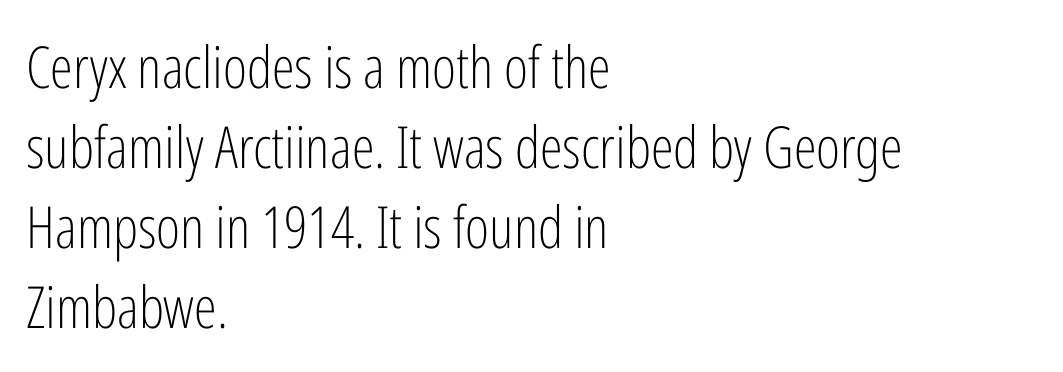
Q: Is the text bold? A: No.
Q: Is the text italic (slanted)? A: No, it is upright.
Q: Is the typeface a serif or a sans-serif typeface? A: Sans-serif.
Q: Is the text underlined? A: No.
Q: How is the paragraph aligned? A: Left-aligned.
Q: Is the spacing between letters normal or unusually wide? A: Normal.
Q: Is the spacing between lines tight, normal or loose? A: Normal.
Q: Width (condensed, normal, or wide)? A: Condensed.
Q: Stroke contrast? A: Low.
Q: x-height? A: Medium.
Q: Monospaced? A: No.
